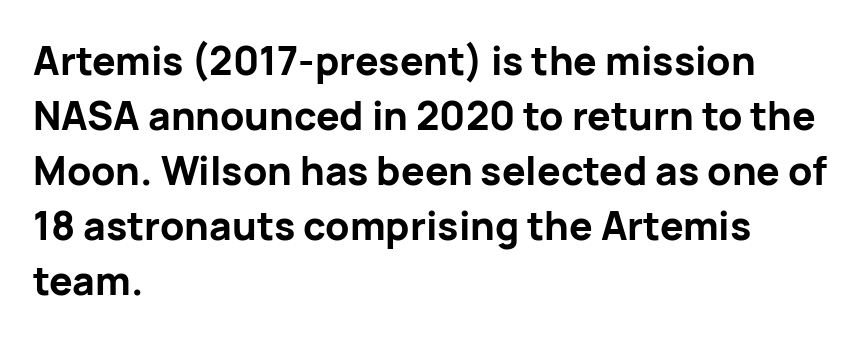
The image shows 39 px bold sans-serif type, upright; set left-aligned, normal line spacing (1.41x), normal letter spacing, not underlined; low stroke contrast and a medium x-height.
